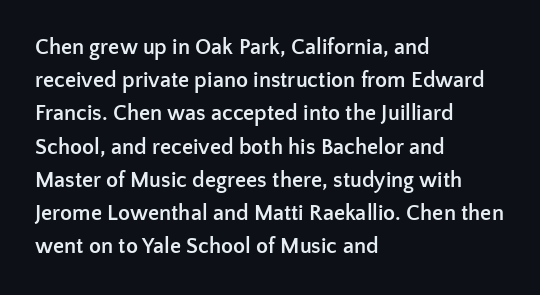
{"italic": "no", "bold": "yes", "underline": "no", "align": "left", "line_spacing": "normal", "line_spacing_ratio": 1.51, "letter_spacing": "normal", "letter_spacing_em": 0.0, "glyph_px": 22}
